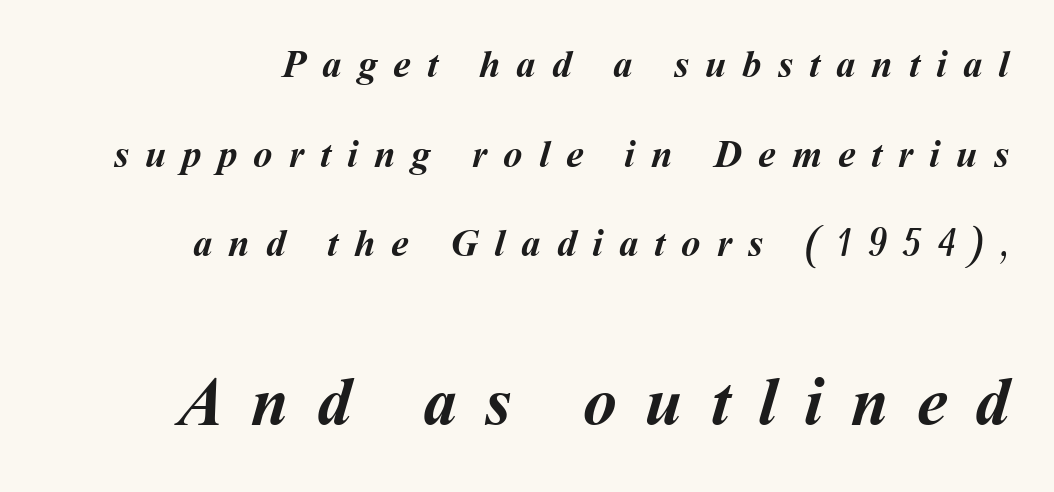
{"bold": "yes", "weight": "semibold", "width": "normal", "stroke_contrast": "medium", "x_height": "medium", "monospaced": "no", "underline": "no", "align": "right", "line_spacing": "loose", "line_spacing_ratio": 2.3, "letter_spacing": "wide", "letter_spacing_em": 0.41, "larger_block": "second", "size_ratio": 1.74, "glyph_px": 68}
